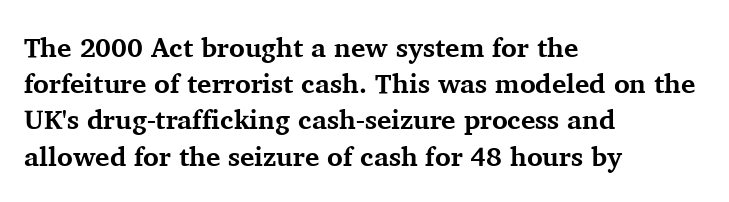
Does the weight exceed regular? Yes, all the way to bold. Inter-character spacing is left at the font's built-in metrics. If you drew a ruler down the left edge, every line would touch it. Only glyphs here, with clear space below each row. This sample keeps an unexceptional amount of space between lines.
